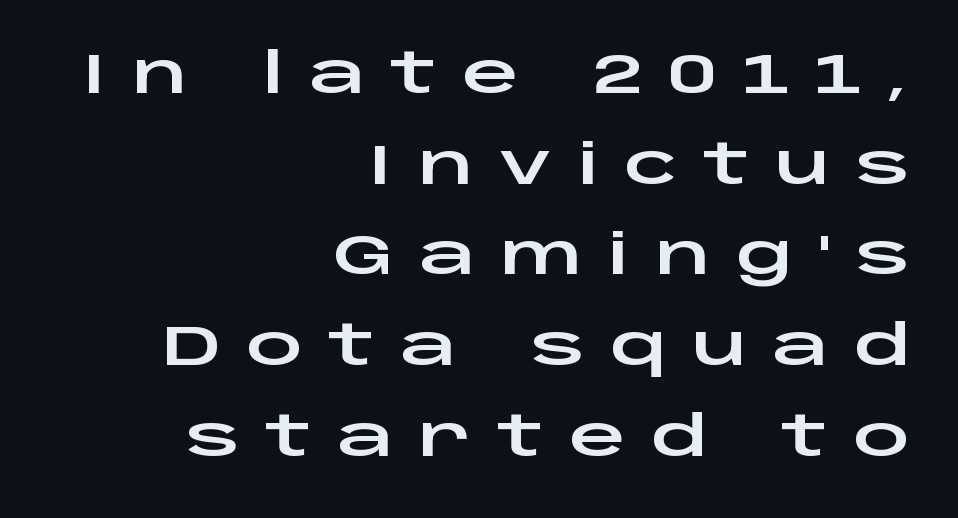
Q: Is the text italic (slanted)? A: No, it is upright.
Q: Is the typeface a serif or a sans-serif typeface? A: Sans-serif.
Q: Is the text underlined? A: No.
Q: How is the paragraph aligned? A: Right-aligned.
Q: Is the spacing between letters normal or unusually wide? A: Unusually wide.
Q: Is the spacing between lines tight, normal or loose? A: Normal.
Q: Width (condensed, normal, or wide)? A: Wide.
Q: Stroke contrast? A: Low.
Q: x-height? A: Large.
Q: Monospaced? A: No.
